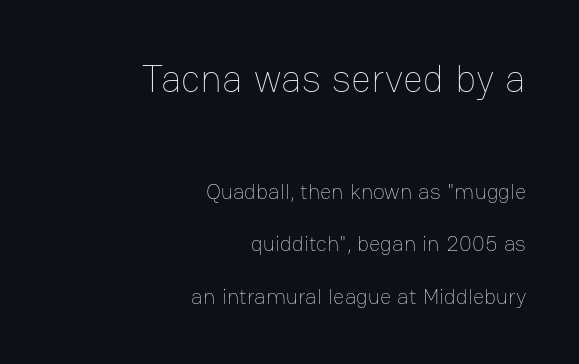
The image shows 39 px thin type, upright; set right-aligned, loose line spacing (2.38x), normal letter spacing, not underlined; the first (top) block is 1.77x larger; low stroke contrast and a medium x-height.
